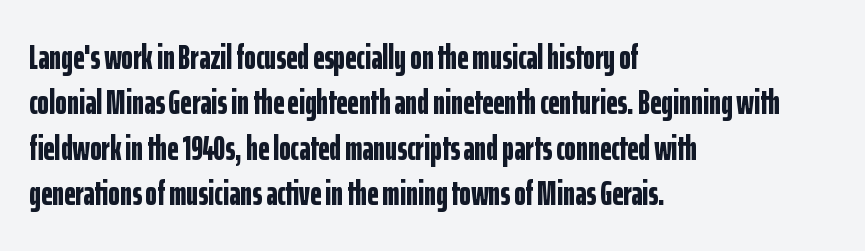
{"serif": "no", "italic": "no", "bold": "yes", "weight": "bold", "width": "condensed", "stroke_contrast": "low", "x_height": "medium", "monospaced": "no", "underline": "no", "align": "left", "line_spacing": "normal", "line_spacing_ratio": 1.3, "letter_spacing": "normal", "letter_spacing_em": 0.0, "glyph_px": 35}
